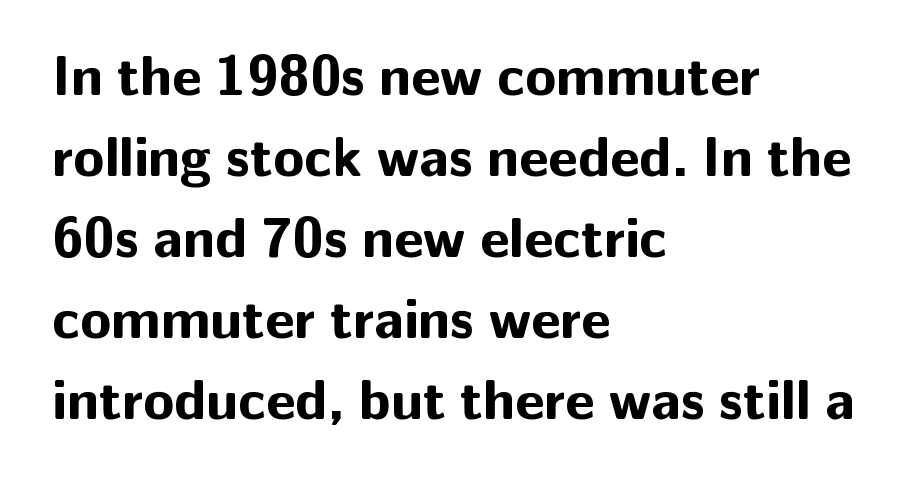
The image shows 57 px bold sans-serif type, upright; set left-aligned, normal line spacing (1.42x), normal letter spacing, not underlined; low stroke contrast and a medium x-height.
